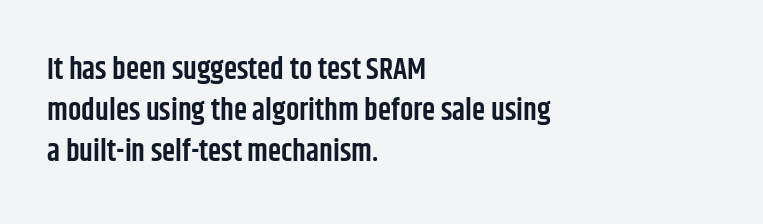
The image shows 30 px semibold, condensed sans-serif type, upright; set left-aligned, normal line spacing (1.37x), normal letter spacing, not underlined; low stroke contrast and a large x-height.
